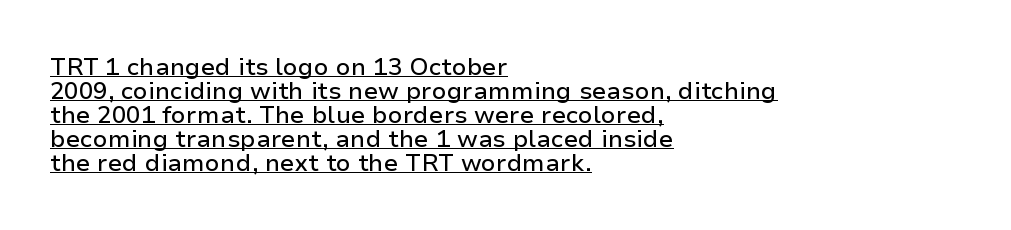
{"italic": "no", "underline": "yes", "align": "left", "line_spacing": "tight", "line_spacing_ratio": 1.0, "letter_spacing": "normal", "letter_spacing_em": 0.0, "glyph_px": 24}
